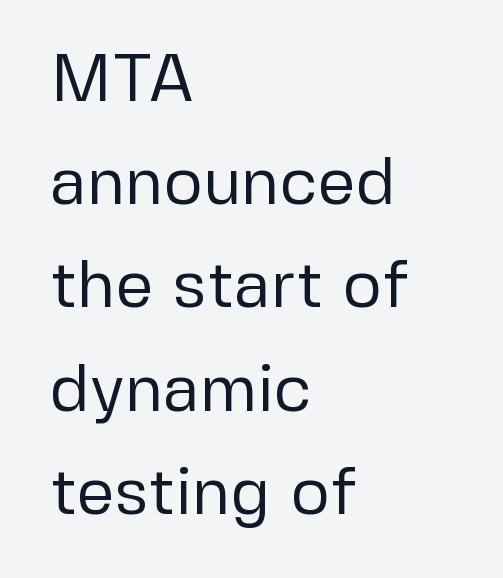
When letters stand straight like this, we call the style roman or upright. Rule under the text: the space is simply empty. A typesetter would call this proportional, since set widths differ per character. Nothing unusual about the tracking: characters are spaced as the font intends. Where is the straight margin? On the left.
